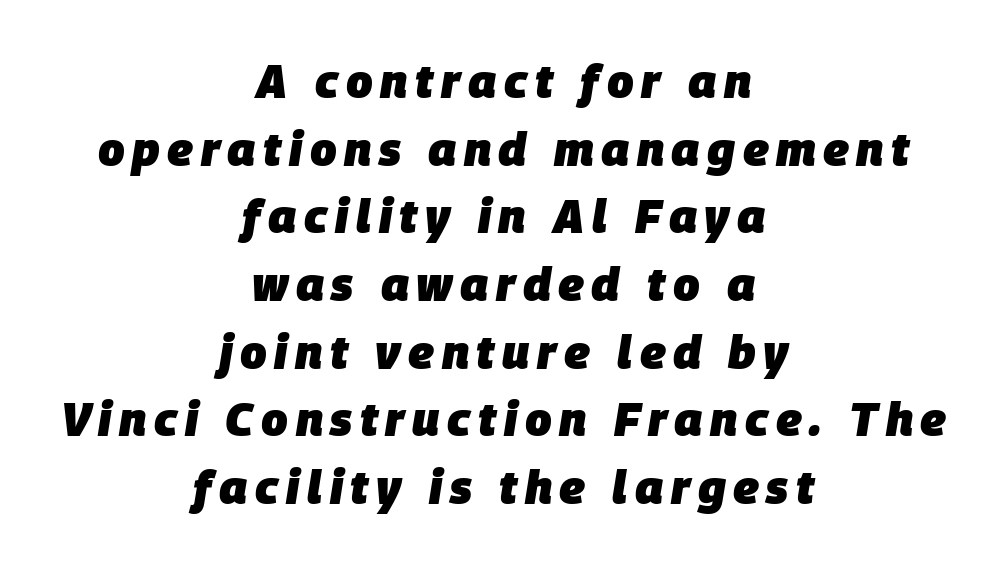
The image shows 47 px heavy type, italic (leaning right); set centered, normal line spacing (1.44x), not underlined; low stroke contrast and a large x-height.
